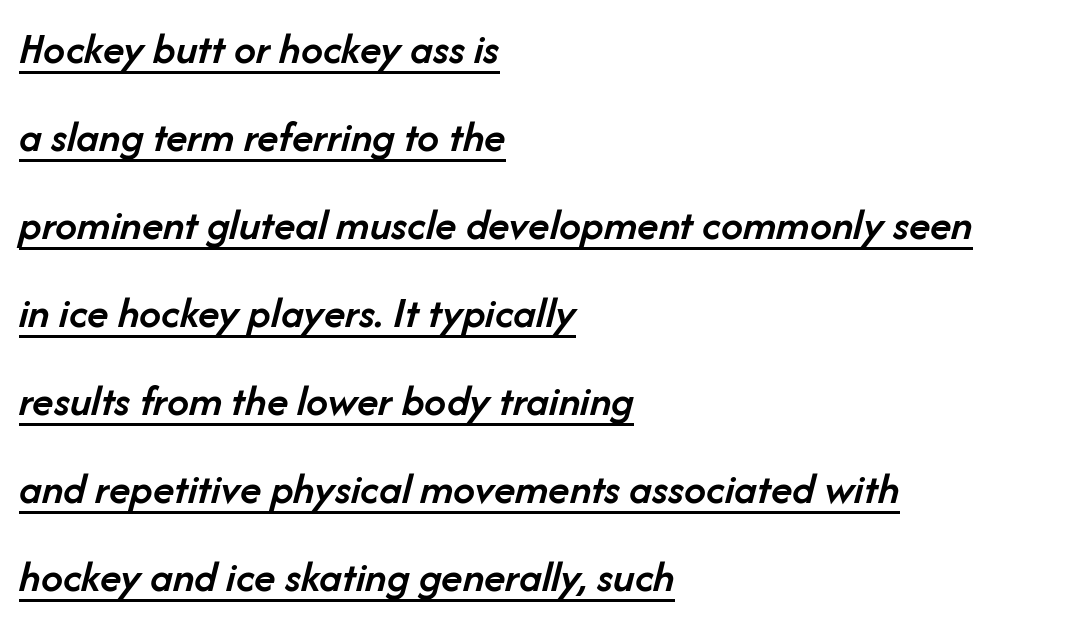
The image shows 44 px semibold type, italic (leaning right); set left-aligned, loose line spacing (2.0x), normal letter spacing, underlined; low stroke contrast and a medium x-height.
